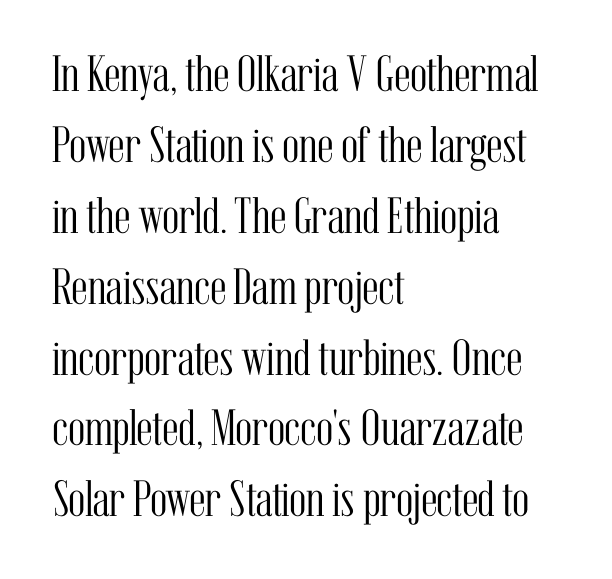
Glance below the letters and you will spot only blank space. A typesetter would mark this as roman, not italic. The space between consecutive lines is moderate. Heaviness? Minimal to ordinary, like unemphasized prose. The letters advance in unequal steps, a hallmark of proportional type. Are there feet on the stems? There are — it's a serif.
